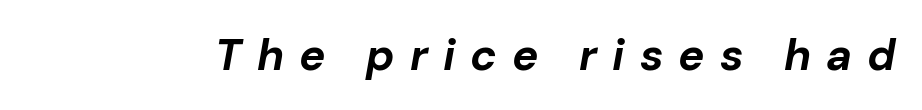
The image shows 44 px bold type, italic (leaning right); set unusually wide letter spacing (+0.34 em), not underlined; low stroke contrast and a medium x-height.
